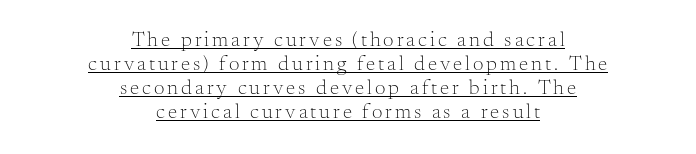
Each stroke keeps to a modest, everyday thickness or less. Successive baselines arrive quickly, one right under another. Reading down the block, each line starts at a different indent, mirrored at its end. Underlined type.
